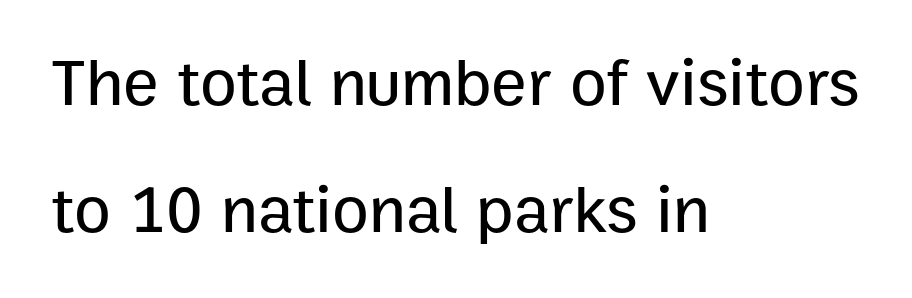
Q: Is the text italic (slanted)? A: No, it is upright.
Q: Is the typeface a serif or a sans-serif typeface? A: Sans-serif.
Q: Is the text underlined? A: No.
Q: How is the paragraph aligned? A: Left-aligned.
Q: Is the spacing between letters normal or unusually wide? A: Normal.
Q: Is the spacing between lines tight, normal or loose? A: Loose.
Q: Width (condensed, normal, or wide)? A: Normal.
Q: Stroke contrast? A: Low.
Q: x-height? A: Medium.
Q: Monospaced? A: No.
